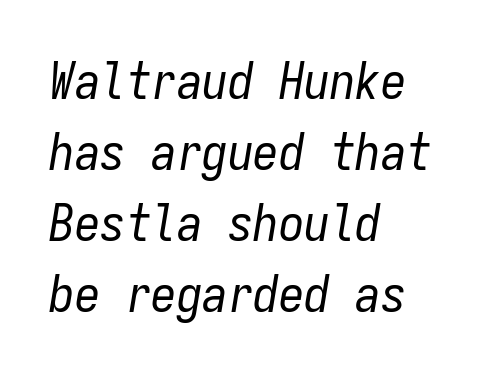
Stroke thickness stays within the range of a standard reading face or lighter. The glyphs are unaccompanied by any horizontal stroke below them. The text block is weighted toward the left margin, trailing off unevenly rightward. The whole block is typeset with a tilt.
